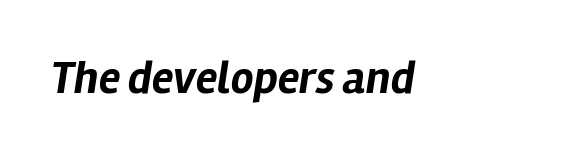
{"italic": "yes", "lean": "right", "slant_degrees": 12, "bold": "yes", "weight": "bold", "width": "normal", "stroke_contrast": "low", "x_height": "medium", "monospaced": "no", "underline": "no", "letter_spacing": "normal", "letter_spacing_em": 0.0, "glyph_px": 45}
